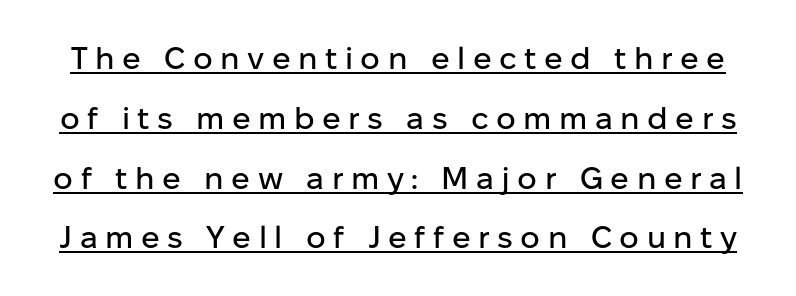
The image shows 31 px sans-serif type, upright; set loose line spacing (1.93x), unusually wide letter spacing (+0.24 em), underlined; low stroke contrast and a medium x-height.
